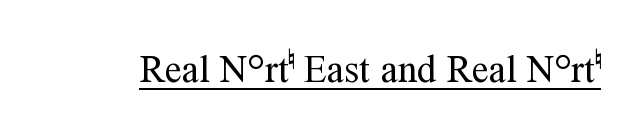
Q: Is the text bold? A: No.
Q: Is the text italic (slanted)? A: No, it is upright.
Q: Is the typeface a serif or a sans-serif typeface? A: Serif.
Q: Is the text underlined? A: Yes.
Q: Is the spacing between letters normal or unusually wide? A: Normal.
Q: Width (condensed, normal, or wide)? A: Normal.
Q: Stroke contrast? A: Medium.
Q: x-height? A: Medium.
Q: Monospaced? A: No.
